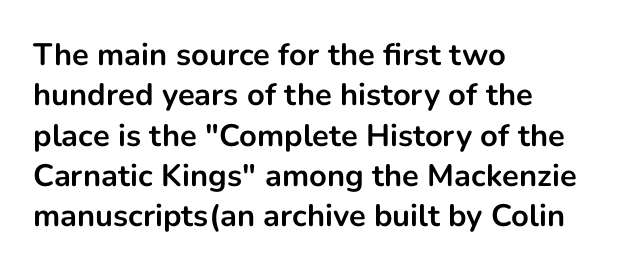
Q: Is the text bold? A: Yes.
Q: Is the text italic (slanted)? A: No, it is upright.
Q: Is the typeface a serif or a sans-serif typeface? A: Sans-serif.
Q: Is the text underlined? A: No.
Q: How is the paragraph aligned? A: Left-aligned.
Q: Is the spacing between letters normal or unusually wide? A: Normal.
Q: Is the spacing between lines tight, normal or loose? A: Normal.
Q: Width (condensed, normal, or wide)? A: Normal.
Q: Stroke contrast? A: Low.
Q: x-height? A: Medium.
Q: Monospaced? A: No.
